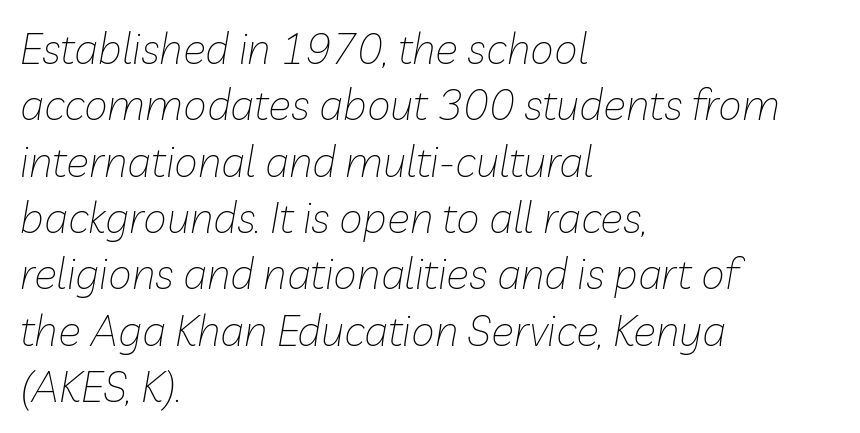
The image shows 43 px thin type, italic (leaning right); set left-aligned, normal line spacing (1.31x), normal letter spacing, not underlined; low stroke contrast and a medium x-height.
